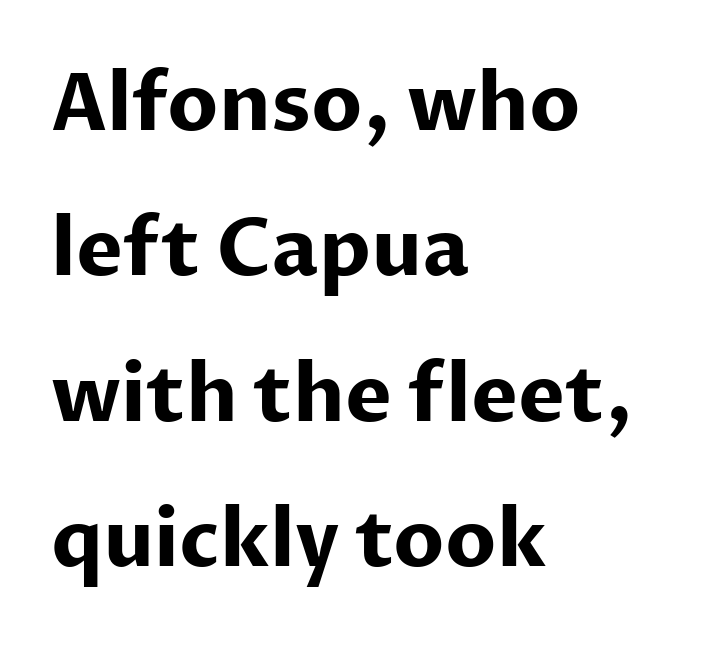
The image shows 79 px bold sans-serif type, upright; set left-aligned, line spacing 1.84x, normal letter spacing, not underlined; low stroke contrast and a medium x-height.
